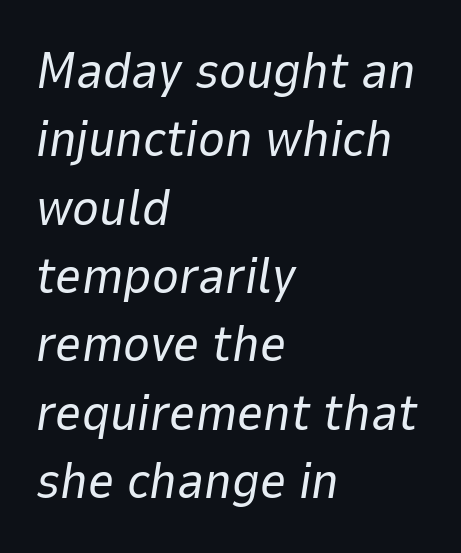
Baseline-to-baseline distance is the conventional proportion of letter height. Think of a printed novel: that variable character pitch is what you see here. These lines are set flush left with a ragged right edge. The specimen reads as italic at a glance. Short note: letters normally spaced.
